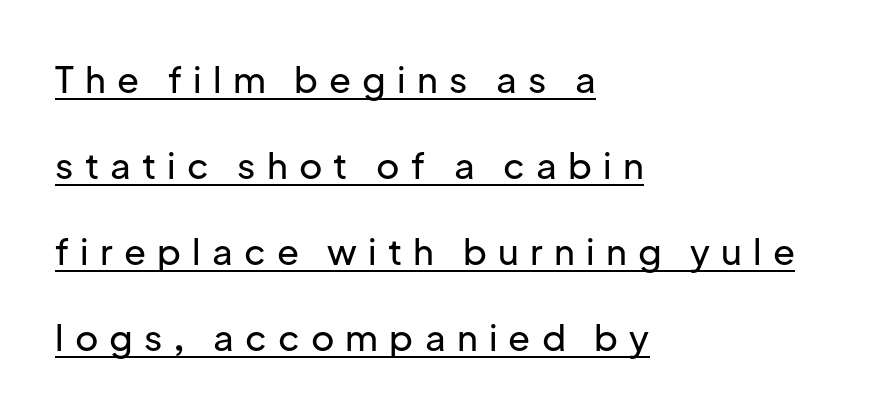
The image shows 36 px sans-serif type, upright; set left-aligned, loose line spacing (2.39x), unusually wide letter spacing (+0.31 em), underlined; low stroke contrast and a medium x-height.
